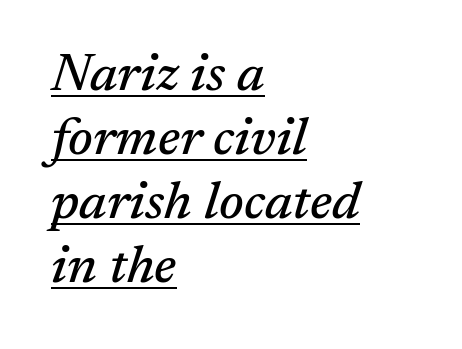
{"serif": "yes", "italic": "yes", "lean": "right", "slant_degrees": 17, "width": "normal", "stroke_contrast": "medium", "x_height": "medium", "monospaced": "no", "underline": "yes", "align": "left", "line_spacing_ratio": 1.21, "letter_spacing": "normal", "letter_spacing_em": 0.0, "glyph_px": 53}
